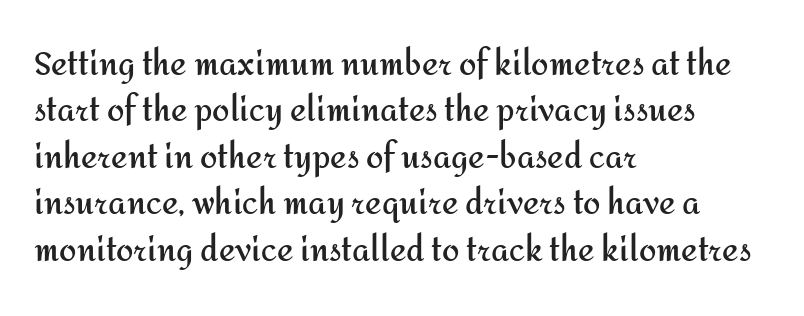
Here the designer chose a conventional face with non-uniform glyph widths. Strokes here are thick enough to call this a true bold. Notice how the passage keeps a crisp vertical edge on the left only. Descender tails drop into unmarked territory. Each word holds together tightly as a unit, with standard inter-letter gaps.
